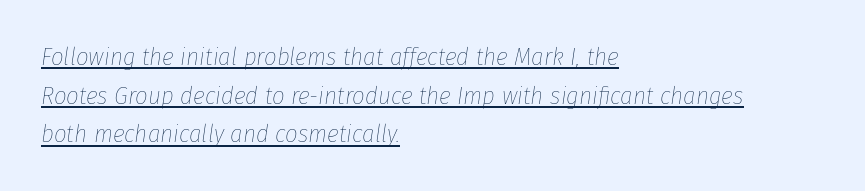
Words appear dense and cohesive because spacing is normal. In CSS terms this would be text-align: left. Is this a heavy cut? Hardly; it is regular or lighter. Underline: present. There's an unmistakable incline to the writing here. The line-height multiplier appears to be the usual default.
